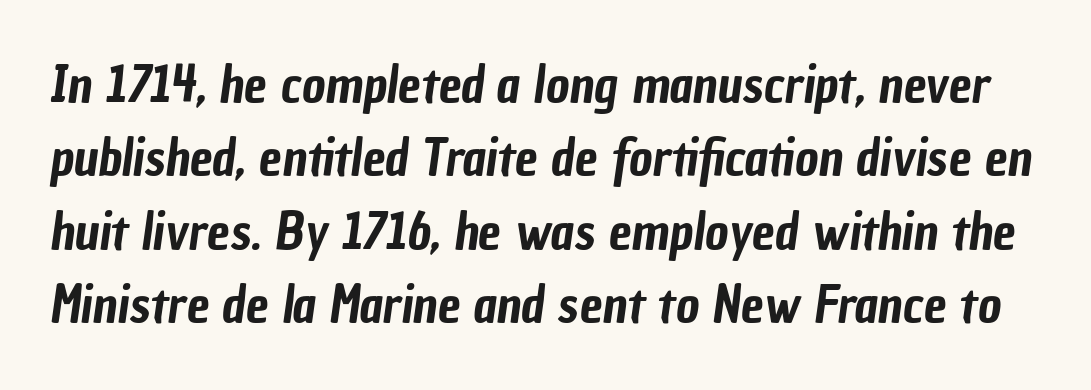
The image shows 51 px condensed sans-serif type; set normal line spacing (1.44x), normal letter spacing, not underlined; low stroke contrast and a medium x-height.
